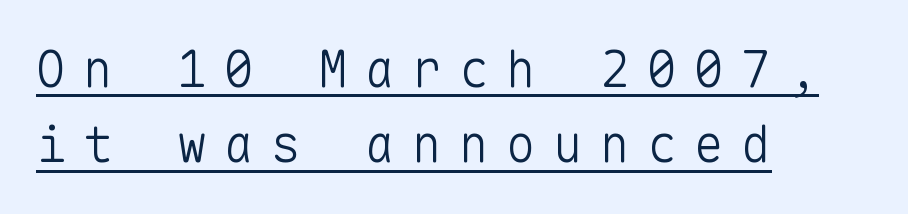
{"serif": "no", "italic": "no", "bold": "no", "weight": "light", "width": "normal", "stroke_contrast": "low", "x_height": "medium", "monospaced": "yes", "underline": "yes", "align": "left", "line_spacing": "normal", "line_spacing_ratio": 1.51, "letter_spacing": "wide", "letter_spacing_em": 0.34, "glyph_px": 50}
